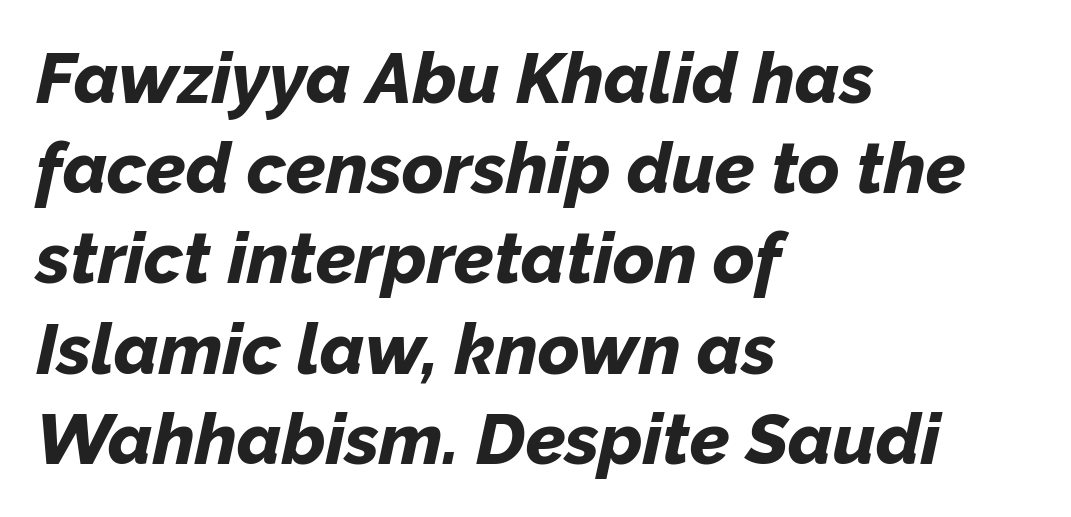
The image shows 71 px bold type, italic (leaning right); set left-aligned, normal line spacing (1.27x), normal letter spacing, not underlined; low stroke contrast and a medium x-height.
